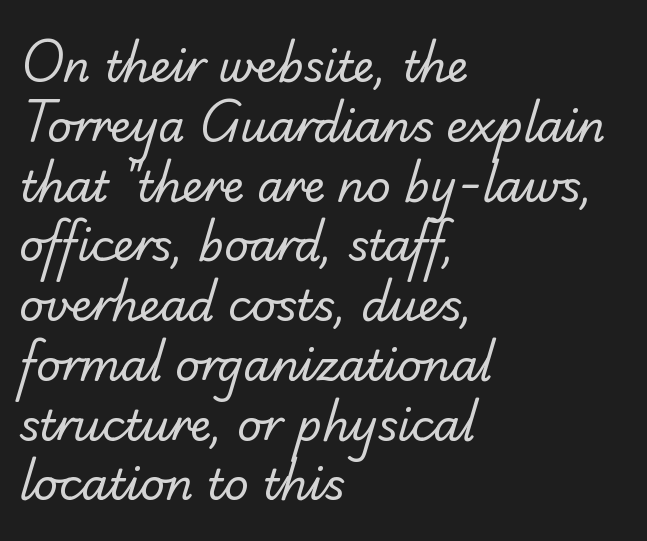
Glyph-to-glyph distance matches everyday printed text. This sample has the flowing, uneven cadence of proportional lettering. Every row of glyphs begins at an identical x-position on the left. The zone under the glyphs is completely vacant. Compared with typical paragraphs, the rows here are spaced about the same. Is this a sans? Yes — the strokes have no serifs.
